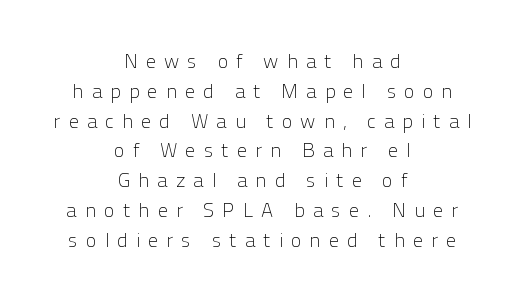
Substantial extra tracking has been applied to these lines. Stems and bowls with no extra thickness — not bold. Does the lettering tilt? It doesn't — this is upright. Whoever set this chose a conventional vertical rhythm. This rendering features lettering with no underline.
